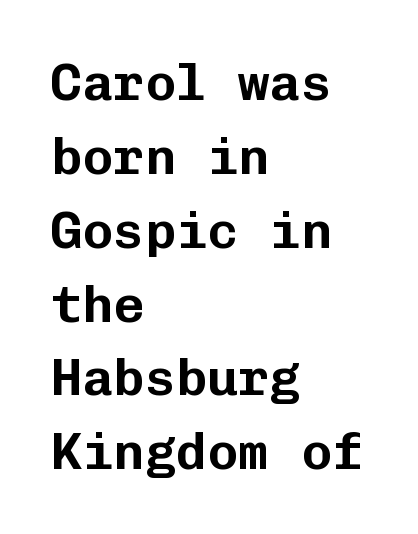
Fixed-width glyphs throughout — classic coding-font behaviour. Leading matches the norm, producing a regular column. Notice how the passage keeps a crisp vertical edge on the left only. Vertical strokes here are truly vertical. There is no visible air inserted between adjacent glyphs. Does the type have serifs? No, each stem ends abruptly.
